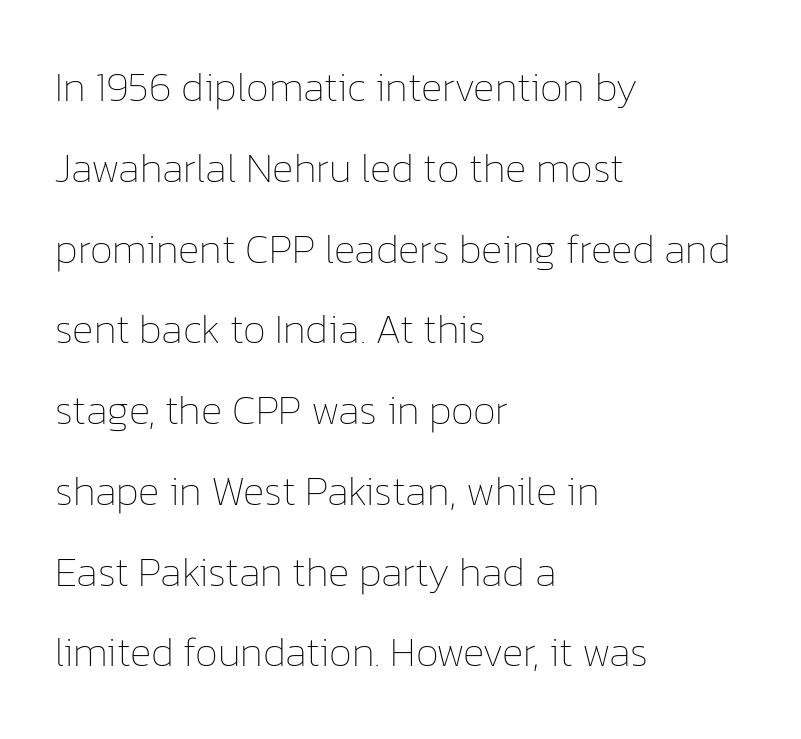
{"italic": "no", "bold": "no", "weight": "thin", "width": "normal", "stroke_contrast": "low", "x_height": "medium", "monospaced": "no", "underline": "no", "align": "left", "line_spacing": "loose", "line_spacing_ratio": 1.97, "letter_spacing": "normal", "letter_spacing_em": 0.0, "glyph_px": 41}
